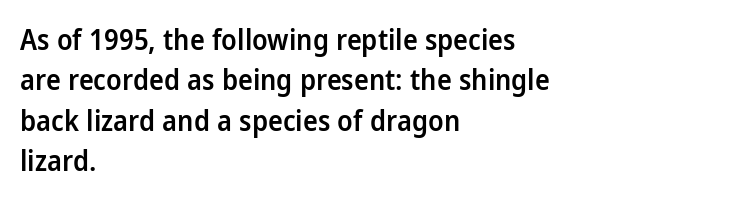
The image shows 28 px semibold sans-serif type, upright; set left-aligned, normal line spacing (1.44x), normal letter spacing, not underlined; low stroke contrast and a medium x-height.
